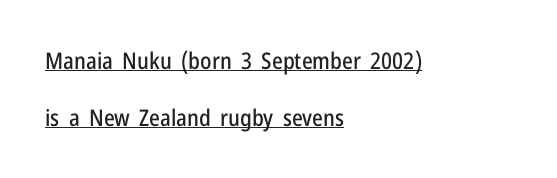
The line texture is even and compact thanks to regular tracking. In designer terms, the underline attribute is active on this setting. This is roman type, the default non-slanted kind. Horizontally, the lines are justified to the leading edge only. Line spacing here is loose.
